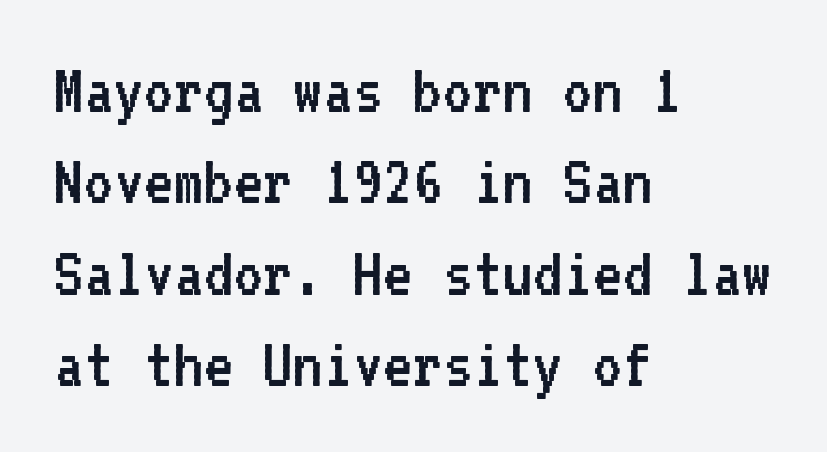
{"serif": "no", "italic": "no", "bold": "no", "weight": "regular", "width": "normal", "stroke_contrast": "low", "x_height": "medium", "monospaced": "yes", "underline": "no", "align": "left", "line_spacing": "normal", "line_spacing_ratio": 1.27, "letter_spacing": "normal", "letter_spacing_em": 0.0, "glyph_px": 72}
